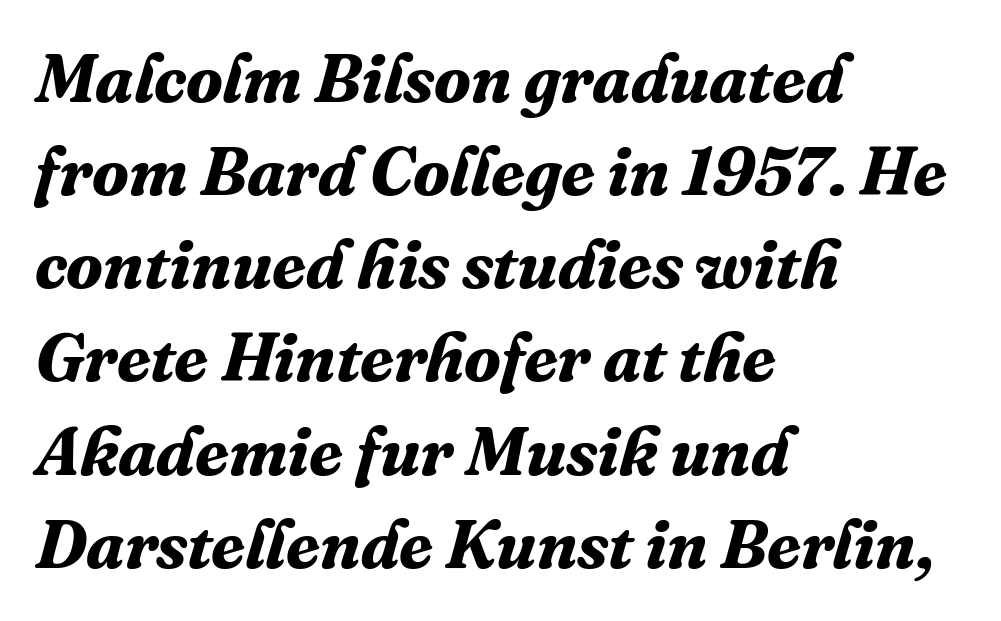
The image shows 68 px bold serif type, italic (leaning right); set left-aligned, normal line spacing (1.37x), normal letter spacing, not underlined; medium stroke contrast and a medium x-height.
